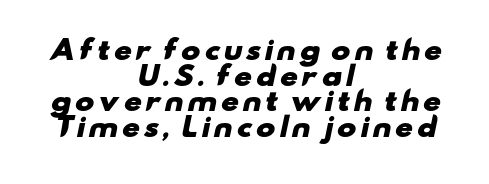
The image shows 26 px bold type; set centered, tight line spacing (0.99x), not underlined.
